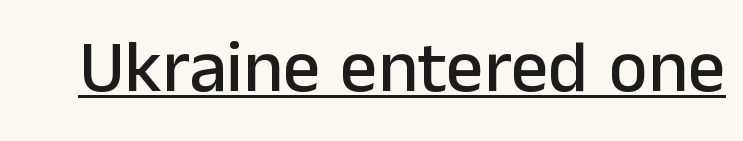
{"serif": "no", "italic": "no", "width": "normal", "stroke_contrast": "low", "x_height": "medium", "monospaced": "no", "underline": "yes", "letter_spacing": "normal", "letter_spacing_em": 0.0, "glyph_px": 74}
